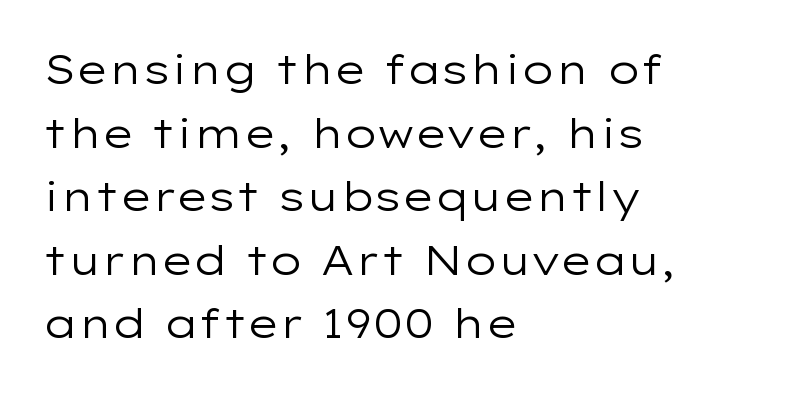
The image shows 41 px regular-weight, wide sans-serif type, upright; set left-aligned, normal line spacing (1.55x), normal letter spacing, not underlined; low stroke contrast and a medium x-height.
